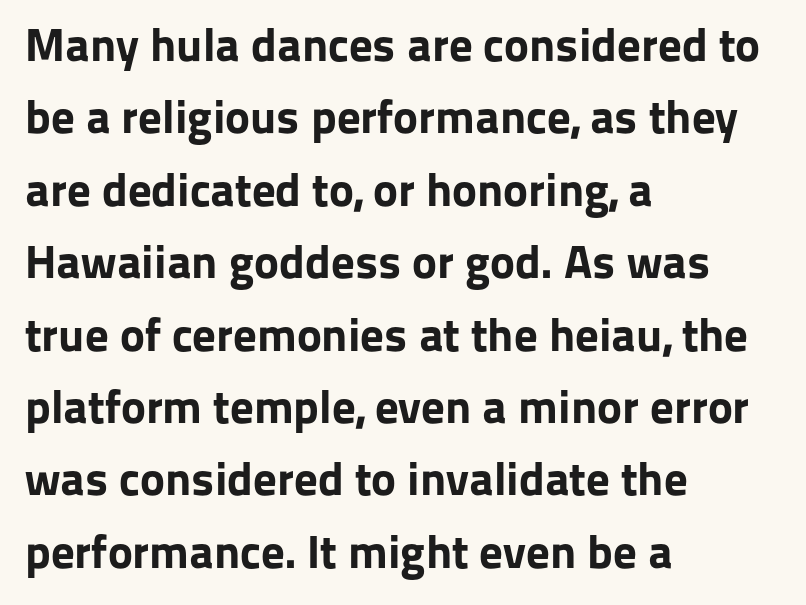
Q: Is the text bold? A: Yes.
Q: Is the text italic (slanted)? A: No, it is upright.
Q: Is the typeface a serif or a sans-serif typeface? A: Sans-serif.
Q: Is the text underlined? A: No.
Q: How is the paragraph aligned? A: Left-aligned.
Q: Is the spacing between letters normal or unusually wide? A: Normal.
Q: Is the spacing between lines tight, normal or loose? A: Normal.
Q: Width (condensed, normal, or wide)? A: Normal.
Q: Stroke contrast? A: Low.
Q: x-height? A: Medium.
Q: Monospaced? A: No.
